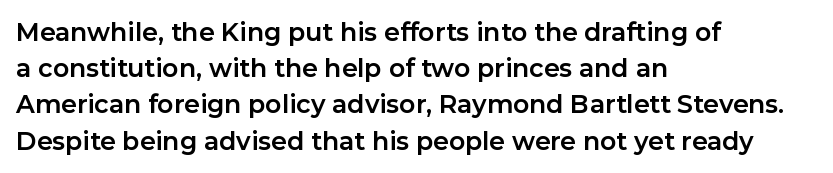
Q: Is the text bold? A: Yes.
Q: Is the text italic (slanted)? A: No, it is upright.
Q: Is the text underlined? A: No.
Q: How is the paragraph aligned? A: Left-aligned.
Q: Is the spacing between letters normal or unusually wide? A: Normal.
Q: Is the spacing between lines tight, normal or loose? A: Normal.
